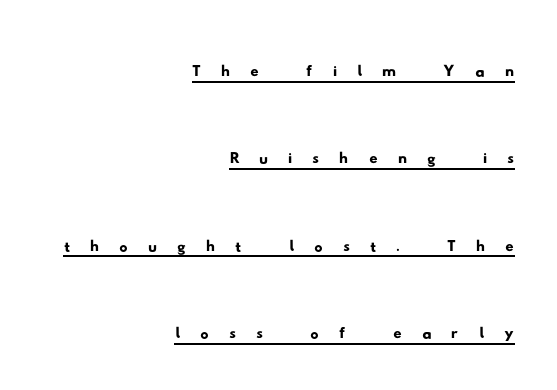
Q: Is the typeface a serif or a sans-serif typeface? A: Sans-serif.
Q: Is the text underlined? A: Yes.
Q: How is the paragraph aligned? A: Right-aligned.
Q: Is the spacing between letters normal or unusually wide? A: Unusually wide.
Q: Is the spacing between lines tight, normal or loose? A: Loose.
Q: Width (condensed, normal, or wide)? A: Wide.
Q: Stroke contrast? A: Low.
Q: x-height? A: Small.
Q: Monospaced? A: No.
